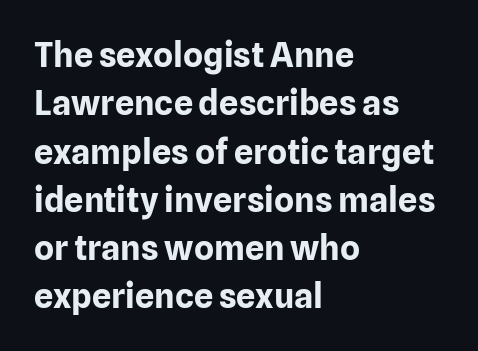
The image shows 34 px bold sans-serif type, upright; set left-aligned, normal line spacing (1.42x), normal letter spacing, not underlined; low stroke contrast and a medium x-height.
